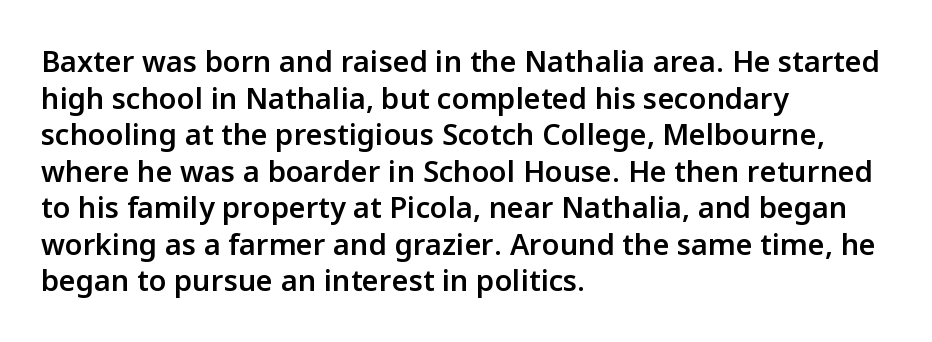
Unmarked baselines from the first word to the last. You could not count columns in this text — the font is proportionally spaced. The rendering shows plain stroke endings on the letterforms — a sans-serif design. Students, observe: this is what conventionally led text looks like. Every stem runs plumb, perpendicular to the baseline.
